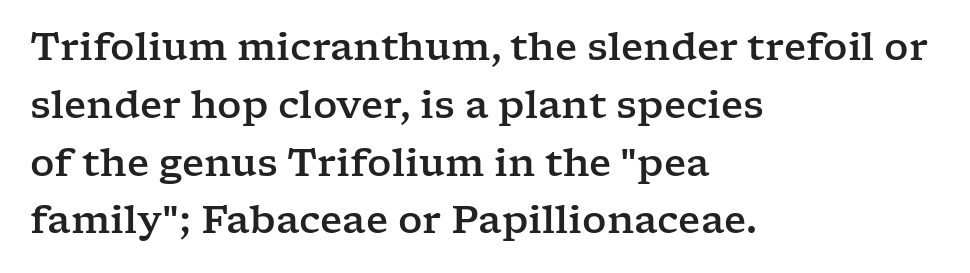
{"serif": "yes", "italic": "no", "width": "wide", "stroke_contrast": "low", "x_height": "medium", "monospaced": "no", "underline": "no", "align": "left", "line_spacing": "normal", "line_spacing_ratio": 1.52, "letter_spacing": "normal", "letter_spacing_em": 0.0, "glyph_px": 38}
